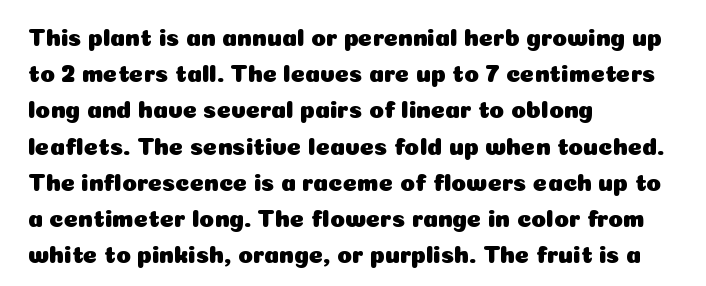
Leading: standard. Ascenders rise straight up at ninety degrees. Nobody drew a line under any word here. Here the glyphs are tracked normally, forming tight word shapes. All the whitespace from short lines collects on the right.
